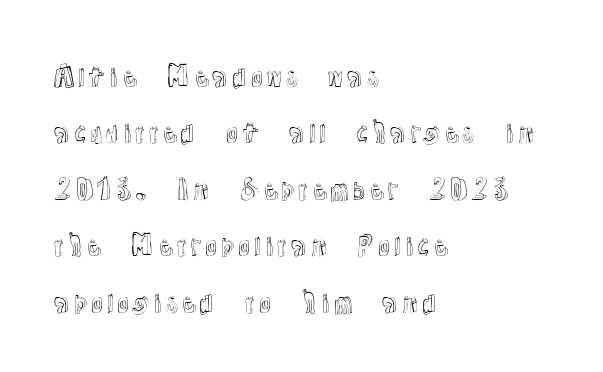
Any mark beneath the type? The region is blank. The axis of the letterforms is exactly vertical. The rag falls on the right side of this text block. Summary of vertical rhythm: relaxed, with wide interline spacing. The line texture is even and compact thanks to regular tracking.
